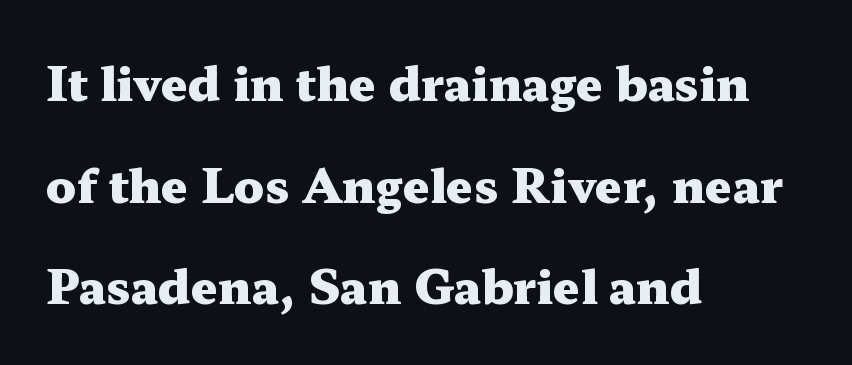
The image shows 47 px heavy, wide serif type, upright; set left-aligned, loose line spacing (2.16x), normal letter spacing, not underlined; medium stroke contrast and a medium x-height.
